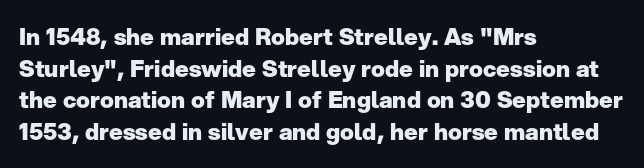
Q: Is the text bold? A: Yes.
Q: Is the text italic (slanted)? A: No, it is upright.
Q: Is the text underlined? A: No.
Q: How is the paragraph aligned? A: Left-aligned.
Q: Is the spacing between letters normal or unusually wide? A: Normal.
Q: Is the spacing between lines tight, normal or loose? A: Normal.
